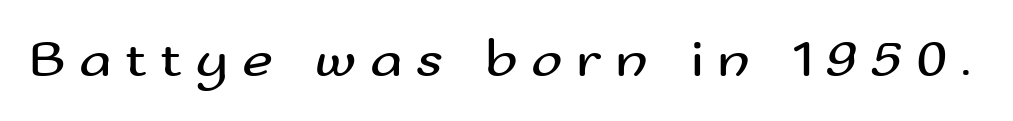
{"serif": "no", "italic": "no", "bold": "no", "weight": "regular", "width": "wide", "stroke_contrast": "medium", "x_height": "small", "monospaced": "no", "underline": "no", "letter_spacing": "wide", "letter_spacing_em": 0.25, "glyph_px": 53}
